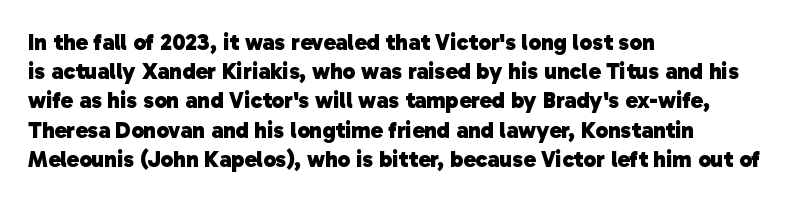
Q: Is the text bold? A: Yes.
Q: Is the text underlined? A: No.
Q: How is the paragraph aligned? A: Left-aligned.
Q: Is the spacing between letters normal or unusually wide? A: Normal.
Q: Is the spacing between lines tight, normal or loose? A: Normal.
